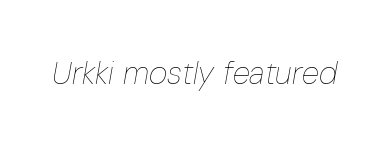
{"italic": "yes", "lean": "right", "slant_degrees": 10, "bold": "no", "weight": "thin", "width": "condensed", "stroke_contrast": "low", "x_height": "medium", "monospaced": "no", "underline": "no", "letter_spacing": "normal", "letter_spacing_em": 0.0, "glyph_px": 32}
